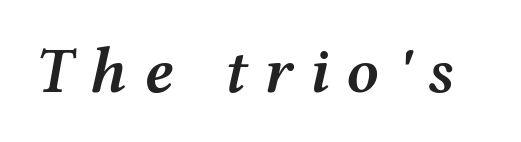
The typesetting leans somewhat heavy: a semibold. Students, note that the glyphs here are deliberately spaced far apart. Varying glyph widths throughout — classic text-font behaviour. A typesetter would mark this as italic. The space beneath each line is pristine and unruled.
